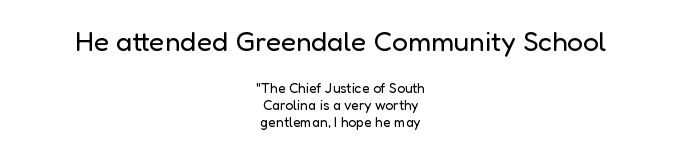
Think of a printed novel: that variable character pitch is what you see here. In terms of letterspacing, this is plain default setting. Compared with a typical body face, this is equally light or lighter still. Designer's note — italics off, roman on. The rendering positions every line midway between the sides. A clean baseline with only descenders dipping below it.
